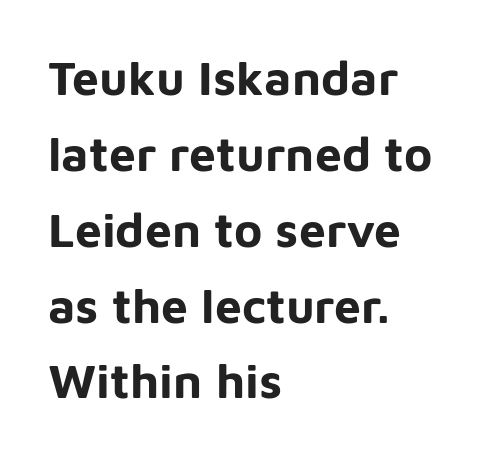
{"serif": "no", "italic": "no", "bold": "yes", "weight": "bold", "width": "normal", "stroke_contrast": "low", "x_height": "medium", "monospaced": "no", "underline": "no", "align": "left", "line_spacing": "normal", "line_spacing_ratio": 1.58, "letter_spacing": "normal", "letter_spacing_em": 0.0, "glyph_px": 48}
